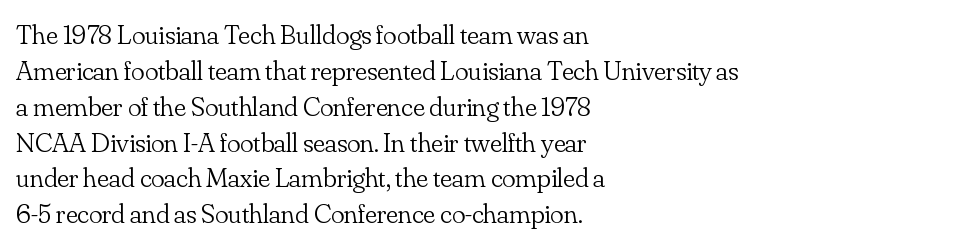
Q: Is the text bold? A: No.
Q: Is the text italic (slanted)? A: No, it is upright.
Q: Is the typeface a serif or a sans-serif typeface? A: Serif.
Q: Is the text underlined? A: No.
Q: How is the paragraph aligned? A: Left-aligned.
Q: Is the spacing between letters normal or unusually wide? A: Normal.
Q: Is the spacing between lines tight, normal or loose? A: Normal.
Q: Width (condensed, normal, or wide)? A: Normal.
Q: Stroke contrast? A: Low.
Q: x-height? A: Small.
Q: Monospaced? A: No.
